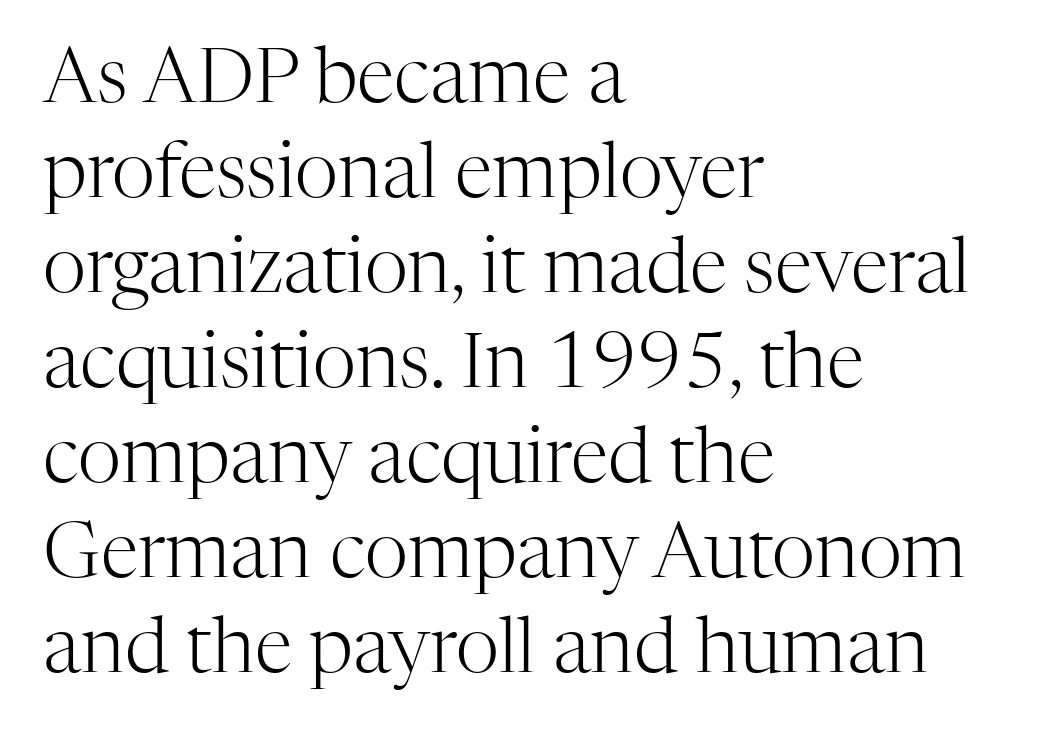
The image shows 76 px light serif type, upright; set left-aligned, normal line spacing (1.25x), normal letter spacing, not underlined; high stroke contrast and a medium x-height.
